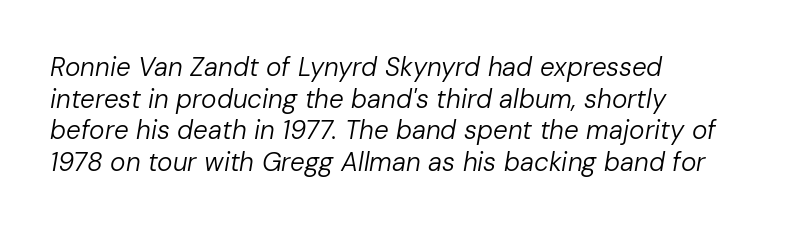
{"italic": "yes", "lean": "right", "slant_degrees": 10, "bold": "no", "underline": "no", "align": "left", "line_spacing_ratio": 1.22, "letter_spacing": "normal", "letter_spacing_em": 0.0, "glyph_px": 26}
